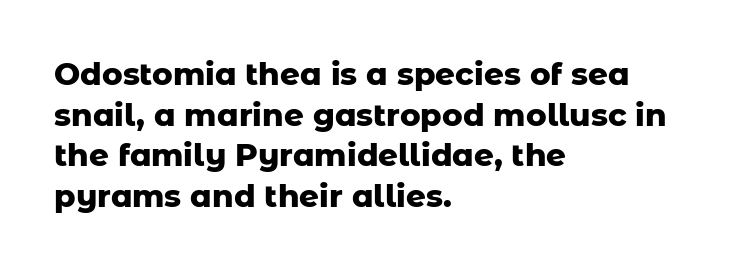
{"serif": "no", "italic": "no", "bold": "yes", "weight": "heavy", "width": "normal", "stroke_contrast": "low", "x_height": "medium", "monospaced": "no", "underline": "no", "align": "left", "line_spacing": "normal", "line_spacing_ratio": 1.31, "letter_spacing": "normal", "letter_spacing_em": 0.0, "glyph_px": 31}
